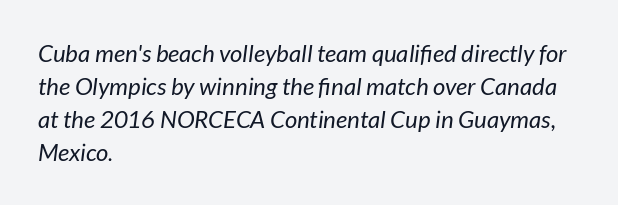
Is the letter spacing exaggerated? No — it looks like the ordinary default. Compared with ordinary roman type, these characters are visibly tilted. Heft: none added — not bold. If you drew a ruler down the left edge, every line would touch it. Check under the words: just untouched page.
